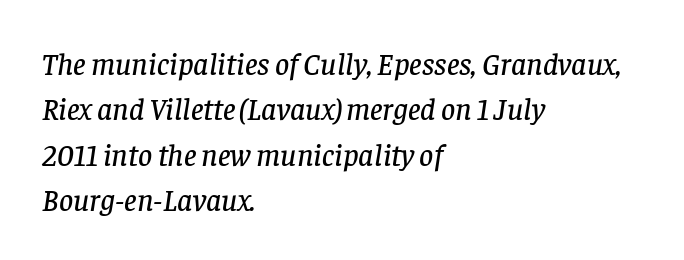
Beneath every word, the page is bare. Font category for this specimen: serif. The glyphs look as if they've been sheared to an angle. Interline gaps are of average width in this sample. Note the varied advance widths — an 'i' is clearly narrower than an 'm'.
